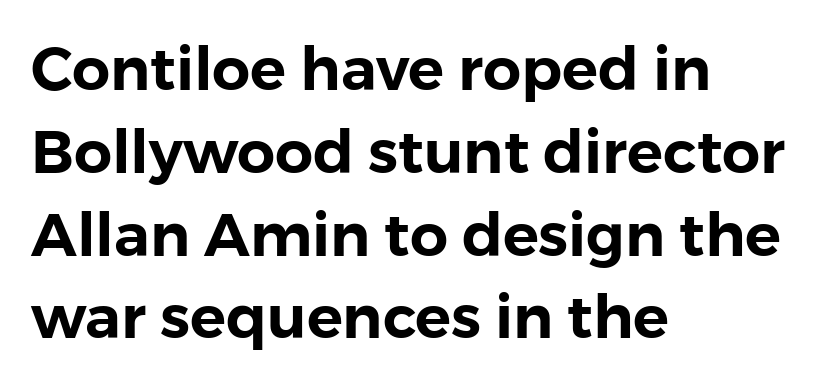
Q: Is the text italic (slanted)? A: No, it is upright.
Q: Is the typeface a serif or a sans-serif typeface? A: Sans-serif.
Q: Is the text underlined? A: No.
Q: How is the paragraph aligned? A: Left-aligned.
Q: Is the spacing between letters normal or unusually wide? A: Normal.
Q: Is the spacing between lines tight, normal or loose? A: Normal.
Q: Width (condensed, normal, or wide)? A: Normal.
Q: x-height? A: Medium.
Q: Monospaced? A: No.
